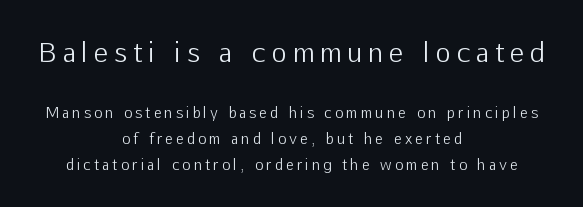
Q: Is the text bold? A: No.
Q: Is the text italic (slanted)? A: No, it is upright.
Q: Is the text underlined? A: No.
Q: How is the paragraph aligned? A: Centered.
Q: Is the spacing between letters normal or unusually wide? A: Unusually wide.
Q: Which block of text is set in a larger size, the first (top) or the second (bottom)? A: The first (top) one.
